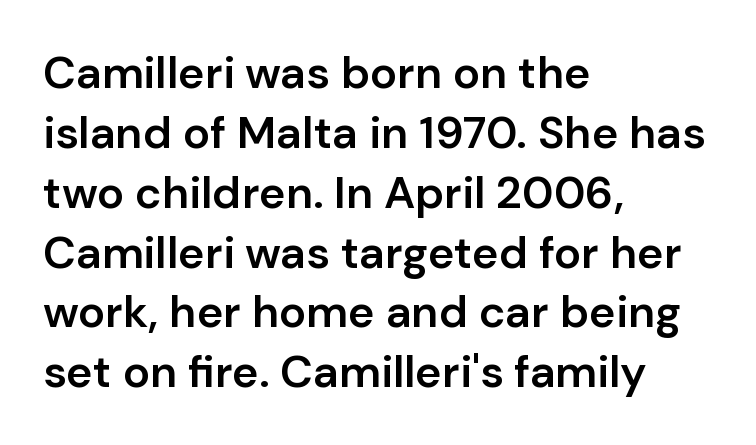
Q: Is the text bold? A: Semi-bold.
Q: Is the text italic (slanted)? A: No, it is upright.
Q: Is the typeface a serif or a sans-serif typeface? A: Sans-serif.
Q: Is the text underlined? A: No.
Q: How is the paragraph aligned? A: Left-aligned.
Q: Is the spacing between letters normal or unusually wide? A: Normal.
Q: Is the spacing between lines tight, normal or loose? A: Normal.
Q: Width (condensed, normal, or wide)? A: Normal.
Q: Stroke contrast? A: Low.
Q: x-height? A: Medium.
Q: Monospaced? A: No.
